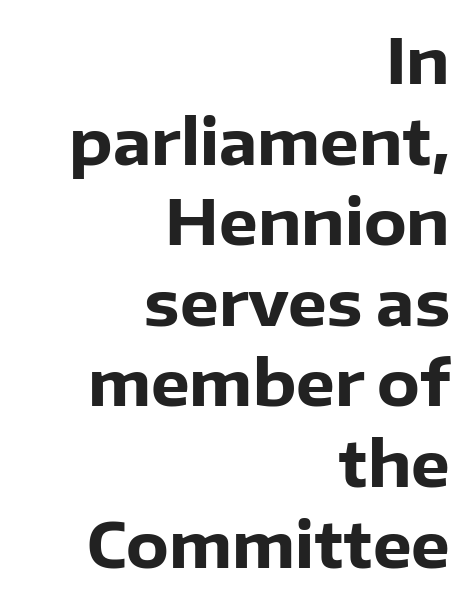
{"serif": "no", "italic": "no", "bold": "yes", "weight": "heavy", "width": "normal", "stroke_contrast": "low", "x_height": "medium", "monospaced": "no", "underline": "no", "align": "right", "line_spacing": "normal", "line_spacing_ratio": 1.3, "letter_spacing": "normal", "letter_spacing_em": 0.0, "glyph_px": 62}
